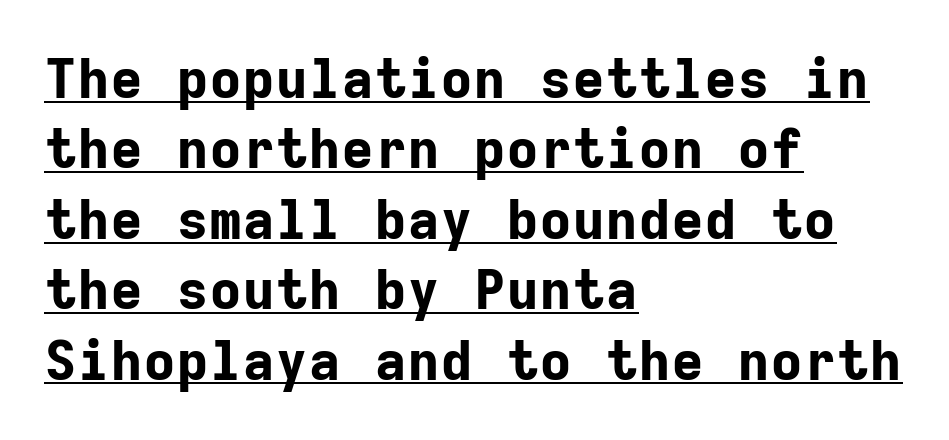
Q: Is the text bold? A: Yes.
Q: Is the text italic (slanted)? A: No, it is upright.
Q: Is the typeface a serif or a sans-serif typeface? A: Sans-serif.
Q: Is the text underlined? A: Yes.
Q: How is the paragraph aligned? A: Left-aligned.
Q: Is the spacing between letters normal or unusually wide? A: Normal.
Q: Is the spacing between lines tight, normal or loose? A: Normal.
Q: Width (condensed, normal, or wide)? A: Normal.
Q: Stroke contrast? A: Low.
Q: x-height? A: Medium.
Q: Monospaced? A: Yes.
